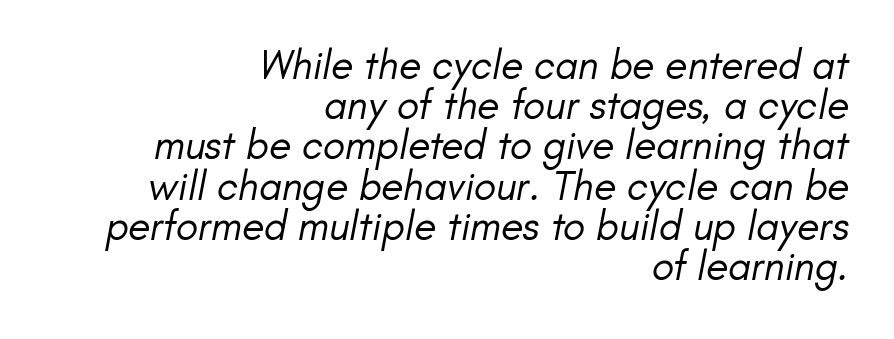
The designer went with a sans here, leaving each stem footless. Think of a printed novel: that variable character pitch is what you see here. How are the letters spaced? Ordinarily, with no added tracking. Has an underline been added? It has not.
